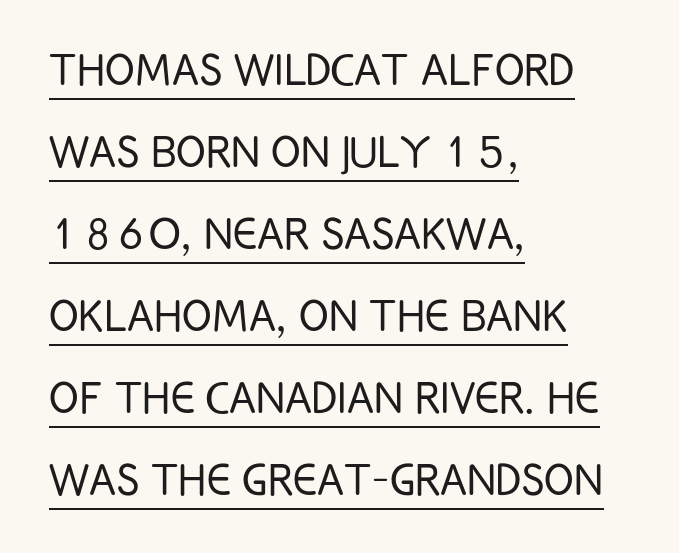
The image shows 55 px light, condensed sans-serif type, upright; set left-aligned, normal line spacing (1.49x), normal letter spacing, underlined; low stroke contrast and a large x-height.
